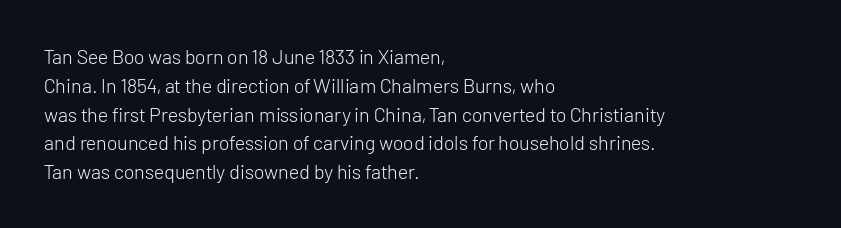
Q: Is the text bold? A: No.
Q: Is the text italic (slanted)? A: No, it is upright.
Q: Is the text underlined? A: No.
Q: How is the paragraph aligned? A: Left-aligned.
Q: Is the spacing between letters normal or unusually wide? A: Normal.
Q: Is the spacing between lines tight, normal or loose? A: Normal.
